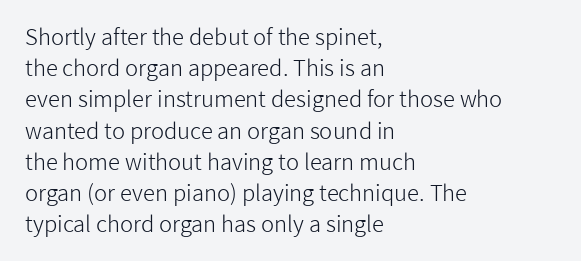
Every row of glyphs begins at an identical x-position on the left. The typesetting does not lean heavy: it is not bold. One glance says typical: line gaps are just what's usual. Underlining? Definitely not there.
